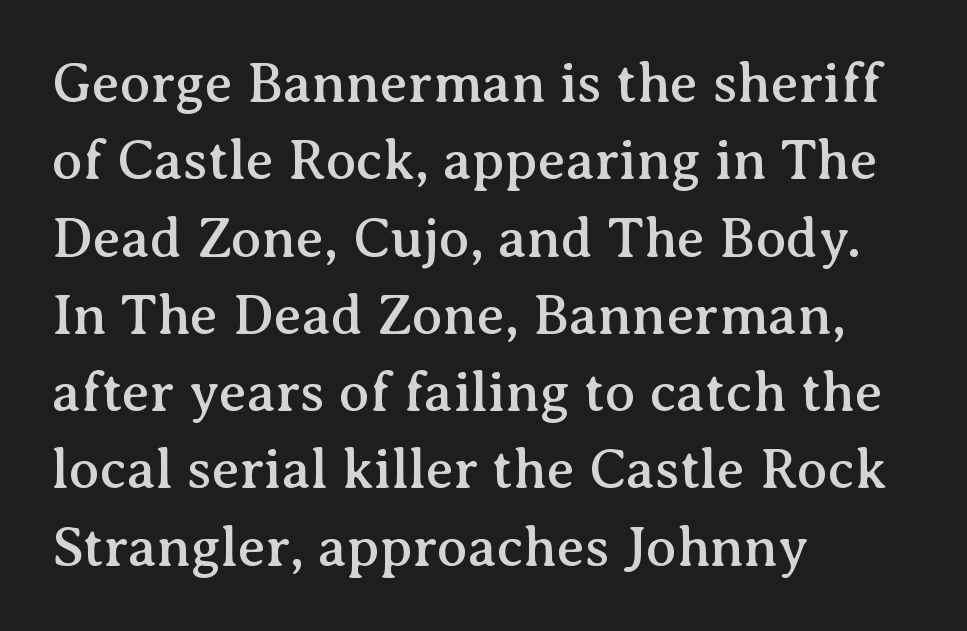
Characters remain perfectly vertical along every line. Little horizontal feet cap the strokes, marking this as serif type. Any mark beneath the type? The region is blank. The rows are spaced the way most documents space them.
